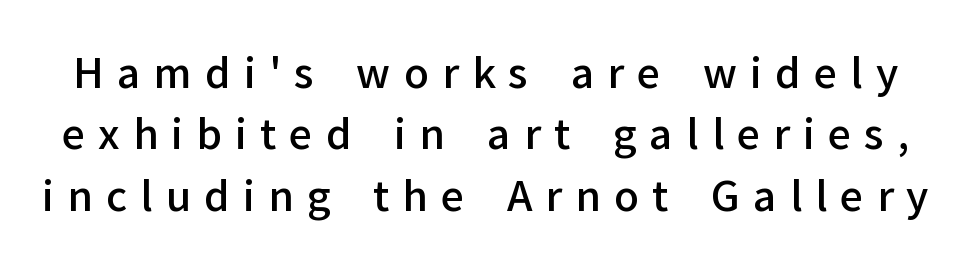
{"serif": "no", "italic": "no", "bold": "semi", "weight": "semibold", "width": "normal", "stroke_contrast": "low", "x_height": "medium", "monospaced": "no", "underline": "no", "line_spacing": "normal", "line_spacing_ratio": 1.5, "letter_spacing": "wide", "letter_spacing_em": 0.32, "glyph_px": 41}
